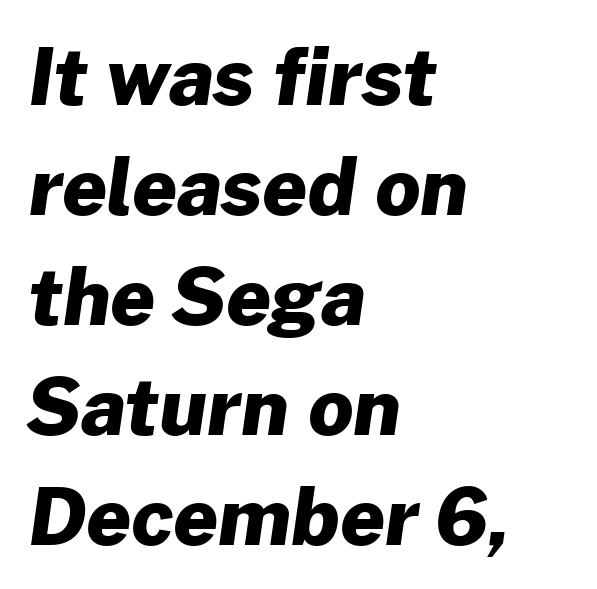
{"serif": "no", "bold": "yes", "weight": "heavy", "width": "normal", "stroke_contrast": "low", "x_height": "medium", "monospaced": "no", "underline": "no", "align": "left", "line_spacing": "normal", "line_spacing_ratio": 1.41, "letter_spacing": "normal", "letter_spacing_em": 0.0, "glyph_px": 78}
